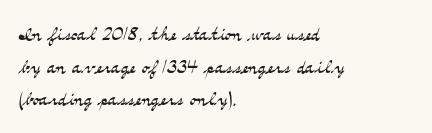
The image shows 25 px text type; set left-aligned, normal line spacing (1.31x), normal letter spacing, not underlined.
